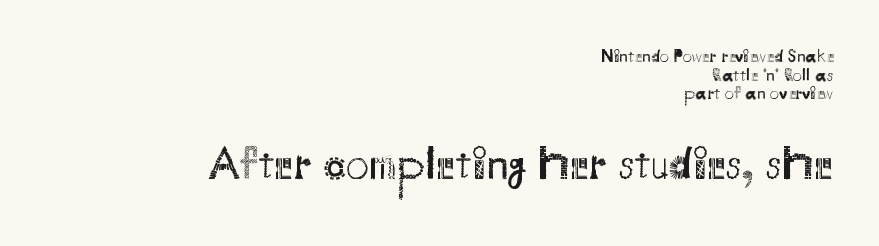
Q: Is the text bold? A: No.
Q: Is the text italic (slanted)? A: No, it is upright.
Q: Is the typeface a serif or a sans-serif typeface? A: Sans-serif.
Q: Is the text underlined? A: No.
Q: How is the paragraph aligned? A: Right-aligned.
Q: Is the spacing between letters normal or unusually wide? A: Normal.
Q: Is the spacing between lines tight, normal or loose? A: Tight.
Q: Which block of text is set in a larger size, the first (top) or the second (bottom)? A: The second (bottom) one.
Q: Width (condensed, normal, or wide)? A: Normal.
Q: Stroke contrast? A: Medium.
Q: x-height? A: Small.
Q: Monospaced? A: No.
